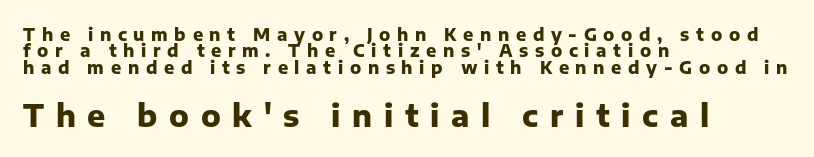
The image shows 30 px heavy sans-serif type, upright; set left-aligned, tight line spacing (0.96x), unusually wide letter spacing (+0.39 em), not underlined; the second (bottom) block is 1.76x larger; low stroke contrast and a medium x-height.
